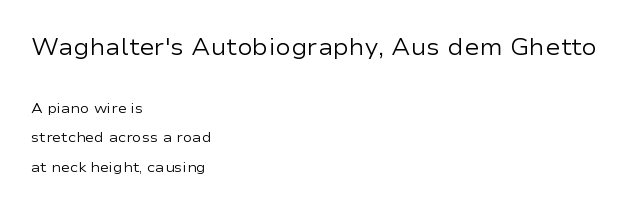
The image shows 23 px text type, upright; set left-aligned, loose line spacing (2.11x), normal letter spacing, not underlined; the first (top) block is 1.64x larger.
